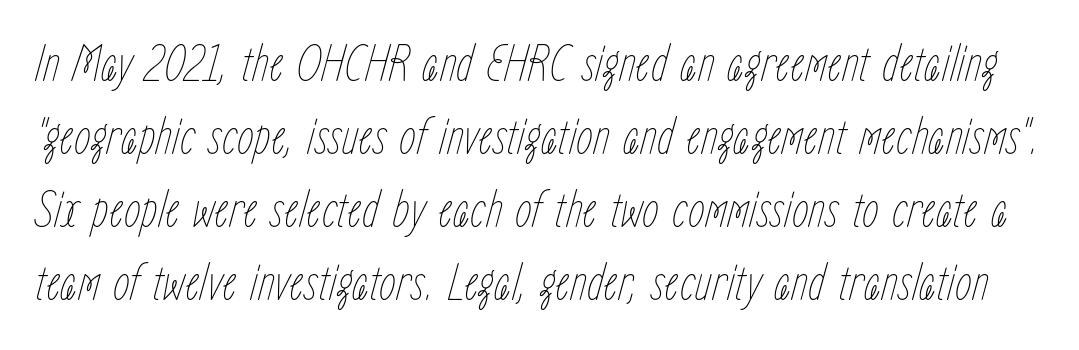
The image shows 54 px thin, condensed type, italic (leaning right); set normal line spacing (1.35x), normal letter spacing, not underlined; low stroke contrast and a medium x-height.
